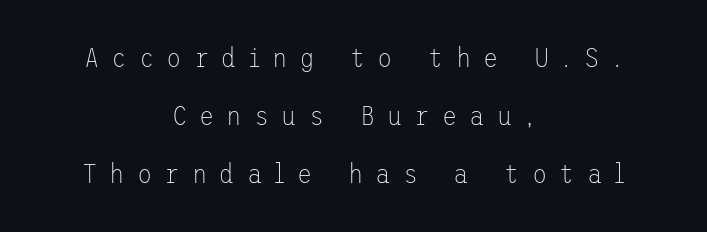
The specimen reads as upright at a glance. Weight: regular or lighter. Typographically, this falls in the sans-serif category. The whitespace from short lines is split evenly between both sides. Characters follow at a spacing far wider than the type designer built in.
